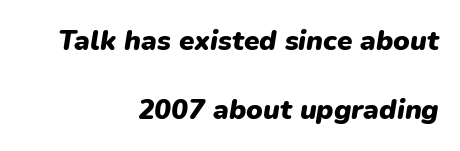
Note the varied advance widths — an 'i' is clearly narrower than an 'm'. Type without underlining. Horizontally, the lines are justified to the trailing edge only. The space between consecutive lines is lavish. What stands out about the letter spacing? Nothing — it is the standard amount.
